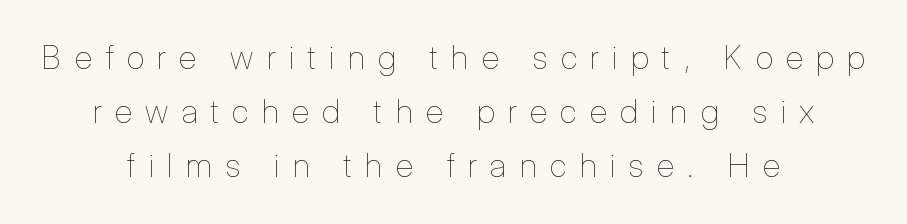
{"italic": "no", "bold": "no", "weight": "thin", "width": "condensed", "stroke_contrast": "low", "x_height": "medium", "monospaced": "no", "underline": "no", "align": "center", "line_spacing": "normal", "line_spacing_ratio": 1.69, "letter_spacing": "wide", "letter_spacing_em": 0.43, "glyph_px": 32}
